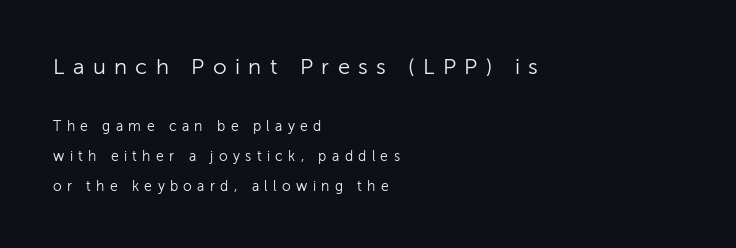
Q: Is the text bold? A: No.
Q: Is the text italic (slanted)? A: No, it is upright.
Q: Is the text underlined? A: No.
Q: How is the paragraph aligned? A: Left-aligned.
Q: Is the spacing between letters normal or unusually wide? A: Unusually wide.
Q: Is the spacing between lines tight, normal or loose? A: Loose.
Q: Which block of text is set in a larger size, the first (top) or the second (bottom)? A: The first (top) one.
